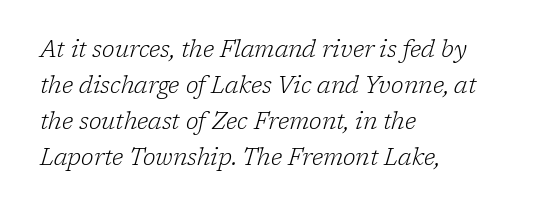
{"italic": "yes", "lean": "right", "slant_degrees": 17, "bold": "no", "underline": "no", "align": "left", "line_spacing": "normal", "line_spacing_ratio": 1.57, "letter_spacing": "normal", "letter_spacing_em": 0.0, "glyph_px": 23}
